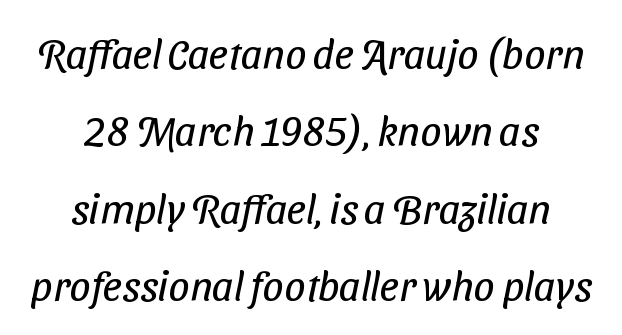
Q: Is the text bold? A: No.
Q: Is the typeface a serif or a sans-serif typeface? A: Sans-serif.
Q: Is the text underlined? A: No.
Q: How is the paragraph aligned? A: Centered.
Q: Is the spacing between letters normal or unusually wide? A: Normal.
Q: Width (condensed, normal, or wide)? A: Condensed.
Q: Stroke contrast? A: Low.
Q: x-height? A: Medium.
Q: Monospaced? A: No.
